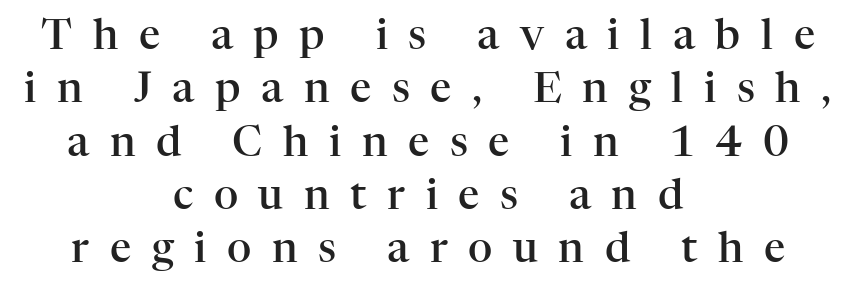
The image shows 42 px semibold serif type, upright; set centered, normal line spacing (1.27x), unusually wide letter spacing (+0.49 em), not underlined; high stroke contrast and a medium x-height.
